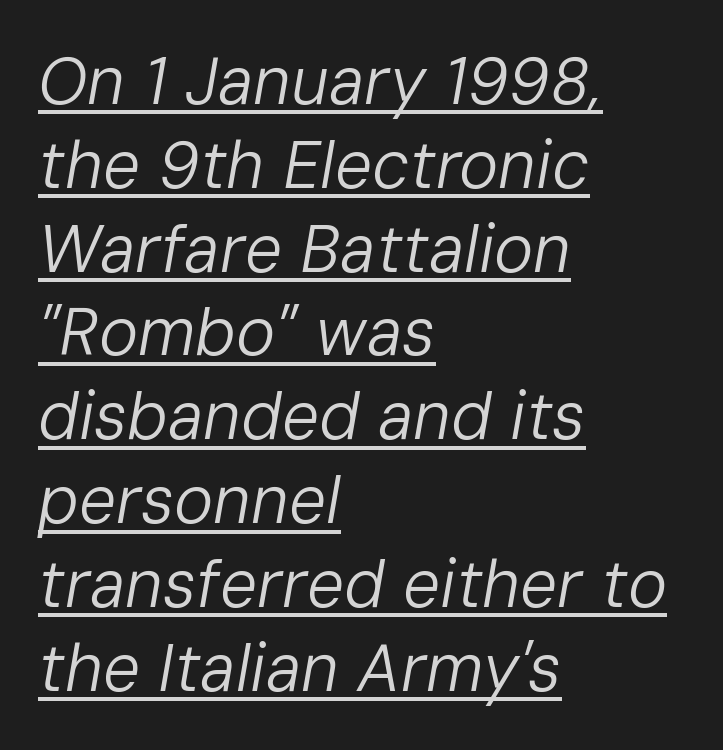
The image shows 66 px regular-weight type, italic (leaning right); set left-aligned, normal line spacing (1.27x), normal letter spacing, underlined; low stroke contrast and a medium x-height.
